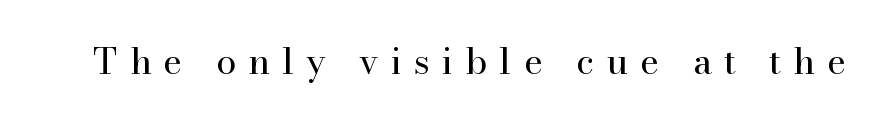
Nope, not italic — everything's standing straight. Summary of weight: not heavy and not bold. Characters follow at a spacing far wider than the type designer built in. The glyphs in this specimen are seriffed.
